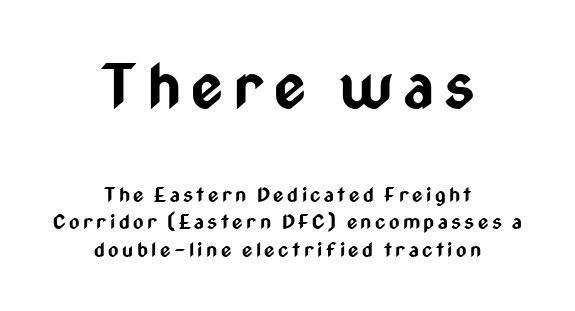
The image shows 61 px bold, condensed sans-serif type, upright; set centered, normal line spacing (1.39x), not underlined; the first (top) block is 3.05x larger; low stroke contrast and a medium x-height.
